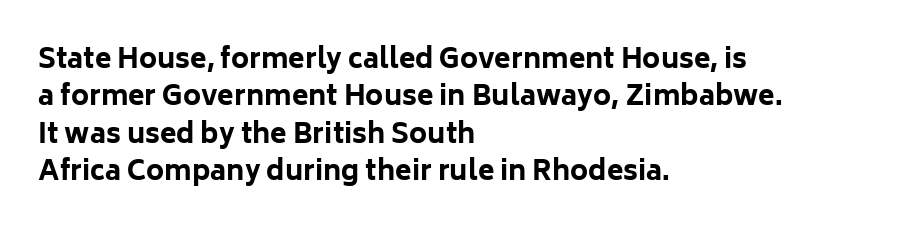
The image shows 27 px bold type, upright; set left-aligned, normal line spacing (1.38x), normal letter spacing, not underlined.
